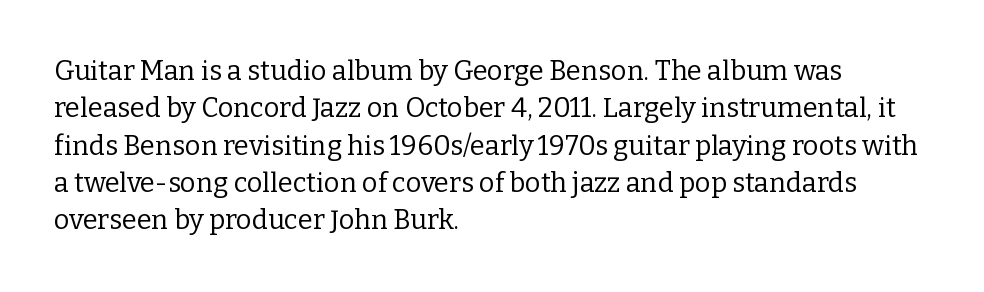
Q: Is the text bold? A: No.
Q: Is the text italic (slanted)? A: No, it is upright.
Q: Is the text underlined? A: No.
Q: How is the paragraph aligned? A: Left-aligned.
Q: Is the spacing between letters normal or unusually wide? A: Normal.
Q: Is the spacing between lines tight, normal or loose? A: Normal.
